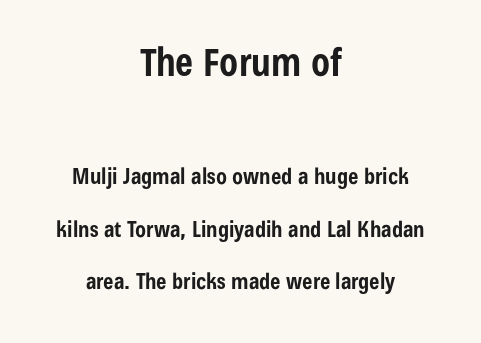
Summary of vertical rhythm: relaxed, with wide interline spacing. Centered paragraph, ragged on both sides. It's the straight-up-and-down kind of type. Tracking here is standard; glyphs follow each other at the usual distance.
